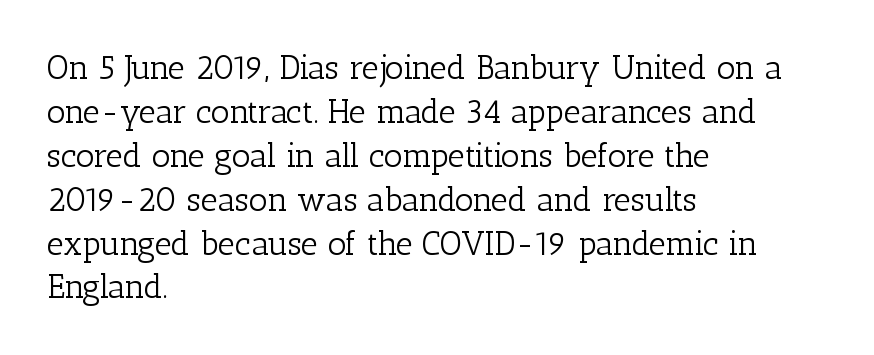
{"serif": "yes", "italic": "no", "bold": "no", "weight": "light", "width": "normal", "stroke_contrast": "low", "x_height": "medium", "monospaced": "no", "underline": "no", "align": "left", "line_spacing": "normal", "line_spacing_ratio": 1.33, "letter_spacing": "normal", "letter_spacing_em": 0.0, "glyph_px": 33}
